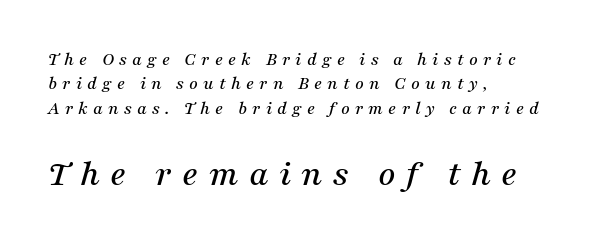
Q: Is the text italic (slanted)? A: Yes, it leans right by about 16 degrees.
Q: Is the typeface a serif or a sans-serif typeface? A: Serif.
Q: Is the text underlined? A: No.
Q: How is the paragraph aligned? A: Left-aligned.
Q: Is the spacing between letters normal or unusually wide? A: Unusually wide.
Q: Is the spacing between lines tight, normal or loose? A: Normal.
Q: Which block of text is set in a larger size, the first (top) or the second (bottom)? A: The second (bottom) one.
Q: Width (condensed, normal, or wide)? A: Normal.
Q: Stroke contrast? A: Medium.
Q: x-height? A: Medium.
Q: Monospaced? A: No.
